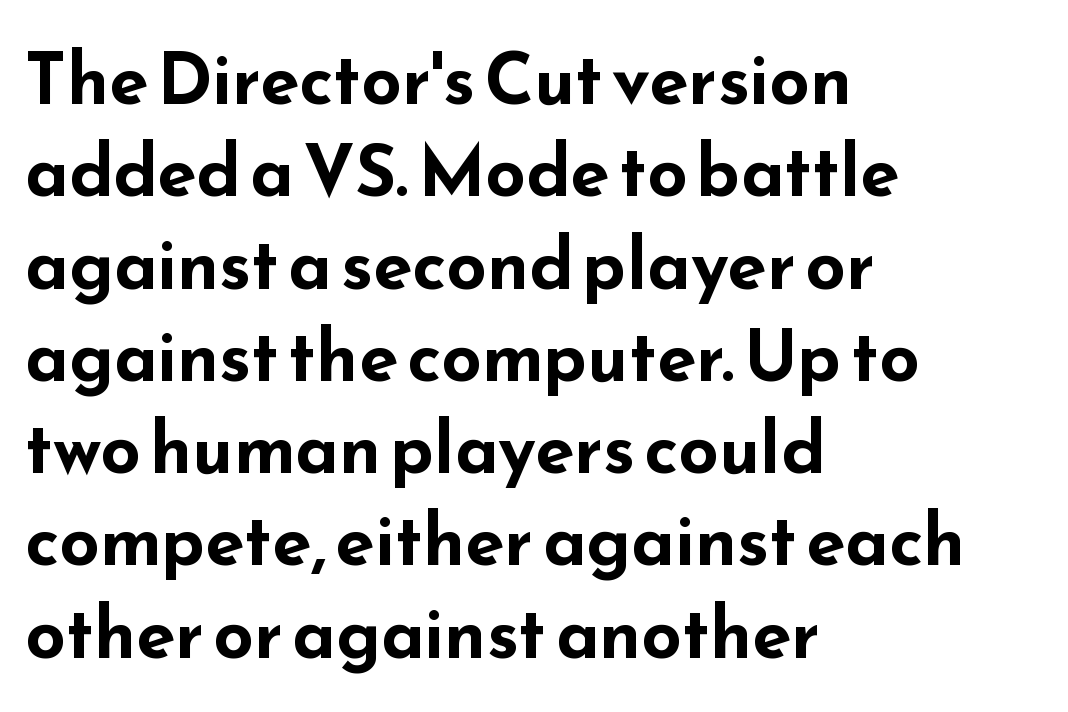
{"serif": "no", "italic": "no", "bold": "yes", "weight": "bold", "width": "wide", "stroke_contrast": "low", "x_height": "small", "monospaced": "no", "underline": "no", "align": "left", "line_spacing": "normal", "line_spacing_ratio": 1.3, "letter_spacing": "normal", "letter_spacing_em": 0.0, "glyph_px": 71}
